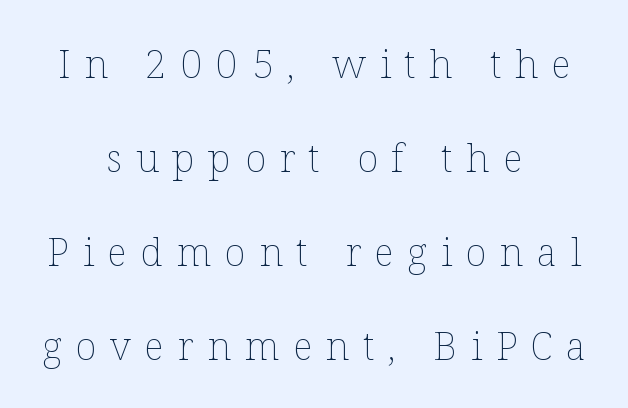
These lines were composed using upright roman letters. The letters advance in unequal steps, a hallmark of proportional type. In CSS terms this would be text-align: center. The horizontal fit of the characters is loose and conspicuously gappy. The leading is generous, giving the passage an open texture. This reads as an unemphasized weight, regular at the heaviest.
